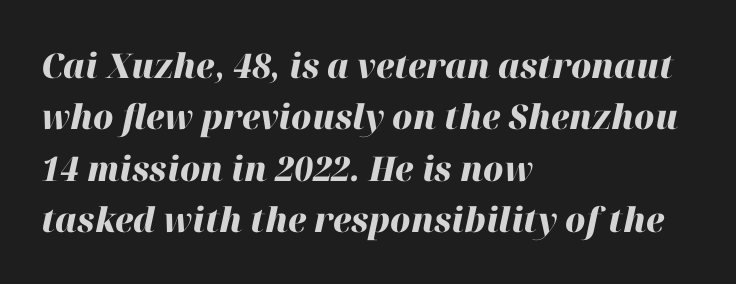
Heavy-handed strokes throughout: this text is bold. The line-height multiplier appears to be the usual default. Has an underline been added? It has not. If you drew a line through each stem, it would be angled. Each letter keeps its own natural width here, so spacing adapts to shape. Does the copy run flush right? No — it runs flush left.
